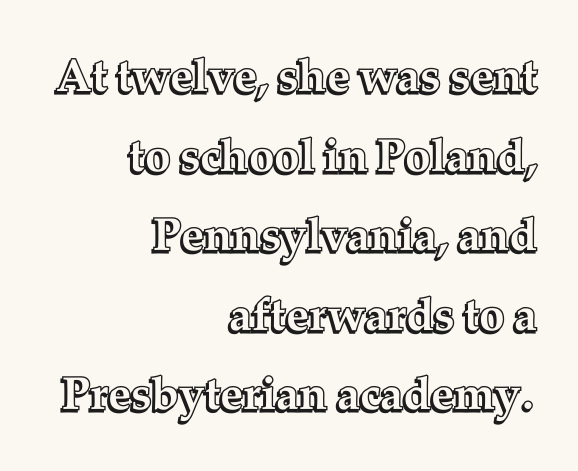
The area under the type is left untouched. Each letter keeps its own natural width here, so spacing adapts to shape. Designer's note — italics off, roman on. In CSS terms this would be text-align: right. Glyph-to-glyph distance matches everyday printed text.
